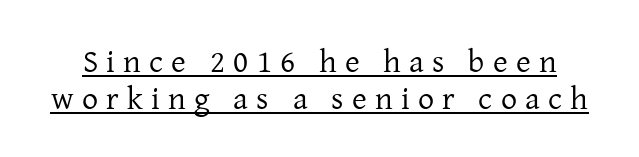
The image shows 32 px regular-weight serif type, upright; set tight line spacing (1.15x), unusually wide letter spacing (+0.26 em), underlined; low stroke contrast and a medium x-height.
